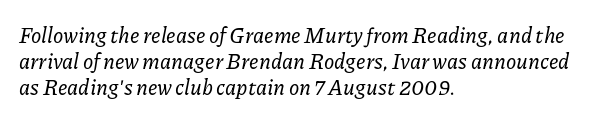
{"italic": "yes", "lean": "right", "slant_degrees": 11, "underline": "no", "align": "left", "line_spacing_ratio": 1.24, "letter_spacing": "normal", "letter_spacing_em": 0.0, "glyph_px": 21}
